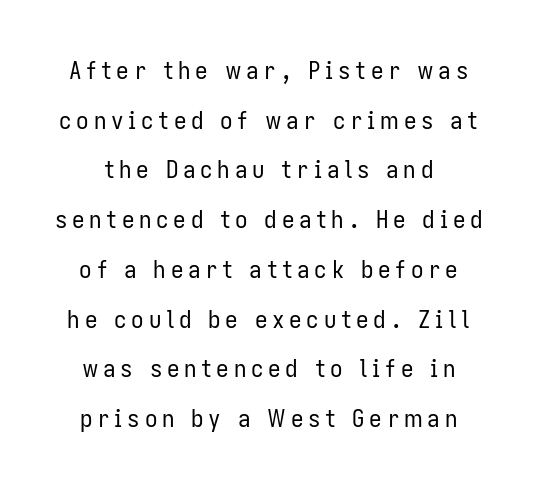
Q: Is the text bold? A: No.
Q: Is the text italic (slanted)? A: No, it is upright.
Q: Is the text underlined? A: No.
Q: Is the spacing between lines tight, normal or loose? A: Loose.
